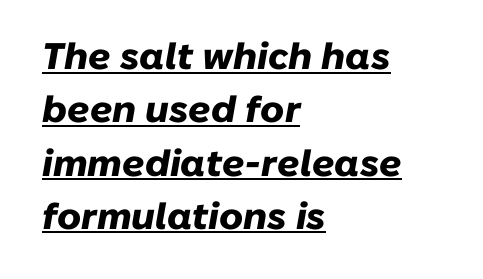
Compared with typical body copy, the letter spacing here is the same. Every letter is thick-stroked: bold, no question. A typesetter would call this proportional, since set widths differ per character. Short and long lines alike share a common starting point at left. An italicized treatment has been applied to the whole sample. Has an underline been added? It has.
